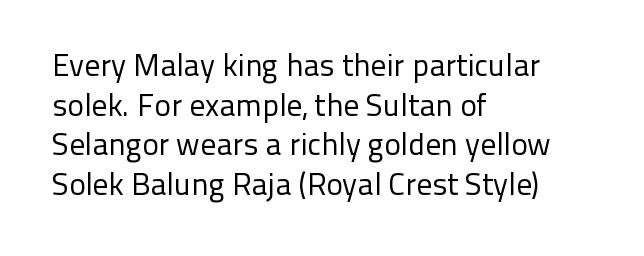
The image shows 31 px regular-weight sans-serif type, upright; set left-aligned, normal line spacing (1.28x), normal letter spacing, not underlined; low stroke contrast and a medium x-height.
